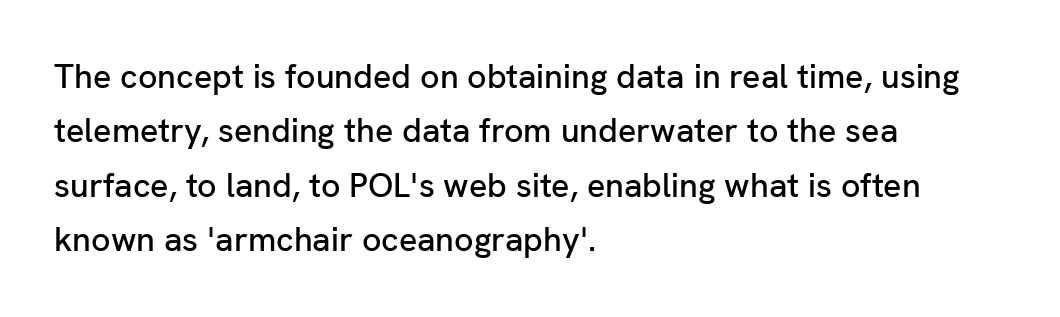
Q: Is the text italic (slanted)? A: No, it is upright.
Q: Is the typeface a serif or a sans-serif typeface? A: Sans-serif.
Q: Is the text underlined? A: No.
Q: How is the paragraph aligned? A: Left-aligned.
Q: Is the spacing between letters normal or unusually wide? A: Normal.
Q: Is the spacing between lines tight, normal or loose? A: Normal.
Q: Width (condensed, normal, or wide)? A: Normal.
Q: Stroke contrast? A: Low.
Q: x-height? A: Medium.
Q: Monospaced? A: No.
